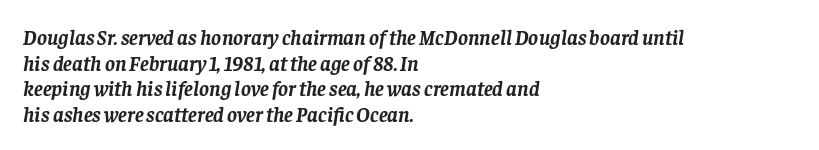
The image shows 21 px bold type, italic (leaning right); set left-aligned, line spacing 1.22x, normal letter spacing, not underlined.
